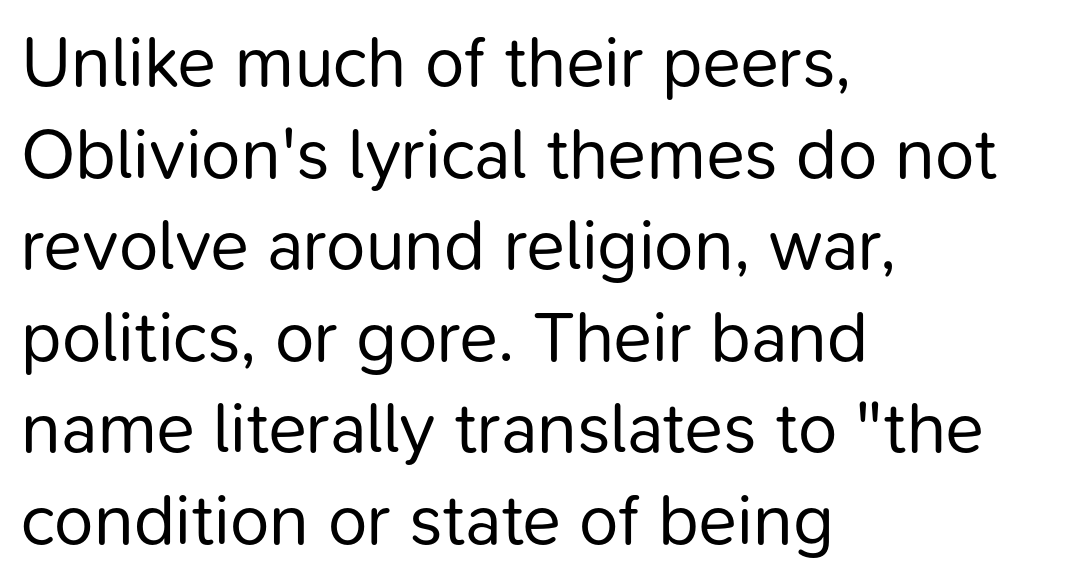
Nope, not italic — everything's standing straight. Ink coverage per letter is moderate at most. Character widths vary here, with narrow letters taking less room than wide ones. The letters carry no serifs — their stems end cleanly without finishing strokes. Leading: standard.
